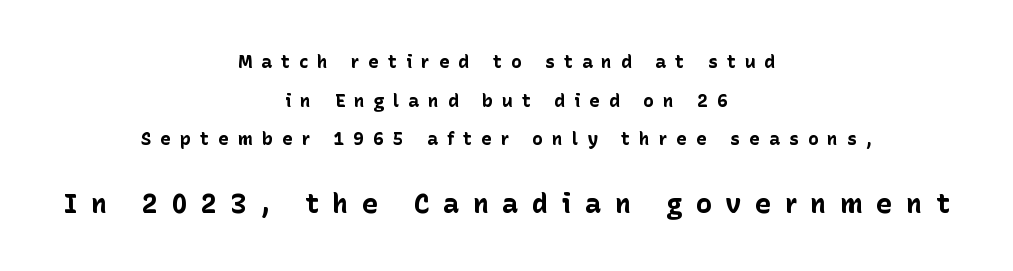
The image shows 27 px bold type, upright; set centered, loose line spacing (2.14x), unusually wide letter spacing (+0.5 em), not underlined; the second (bottom) block is 1.5x larger.
